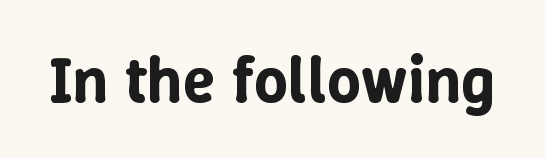
{"italic": "no", "width": "normal", "stroke_contrast": "low", "x_height": "medium", "monospaced": "no", "underline": "no", "letter_spacing": "normal", "letter_spacing_em": 0.0, "glyph_px": 66}
